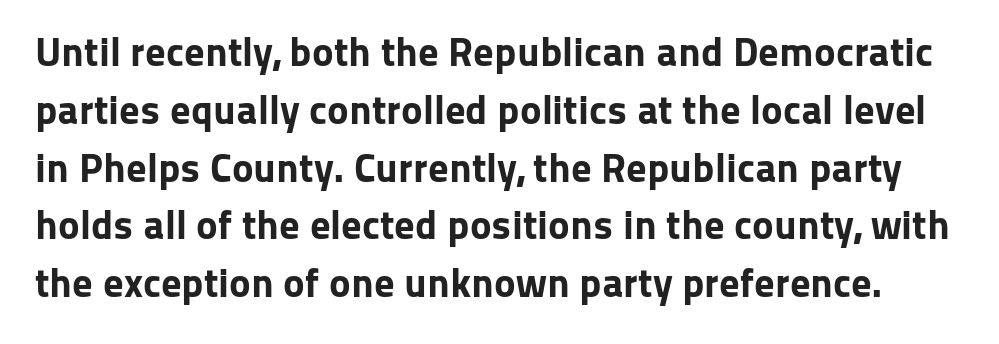
The image shows 41 px bold sans-serif type, upright; set normal line spacing (1.41x), normal letter spacing, not underlined; low stroke contrast and a medium x-height.
